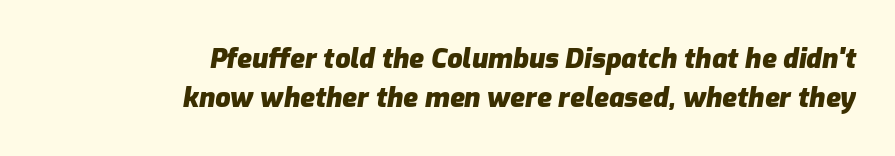
The image shows 27 px bold type, italic (leaning right); set right-aligned, normal line spacing (1.43x), normal letter spacing, not underlined.
